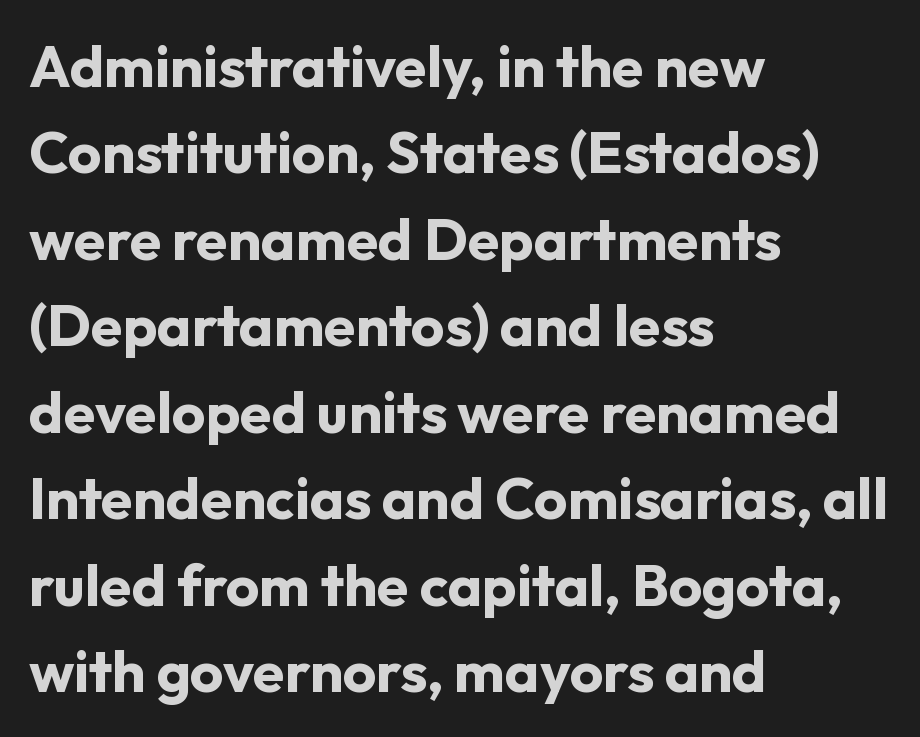
The image shows 58 px bold sans-serif type, upright; set left-aligned, normal line spacing (1.49x), normal letter spacing, not underlined; low stroke contrast and a medium x-height.
